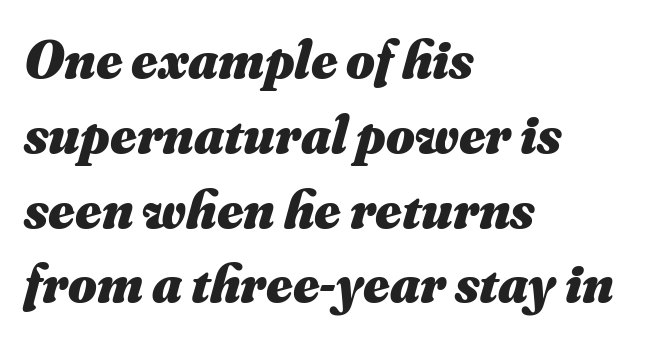
The image shows 55 px heavy type, italic (leaning right); set left-aligned, normal line spacing (1.36x), normal letter spacing, not underlined; medium stroke contrast and a small x-height.
